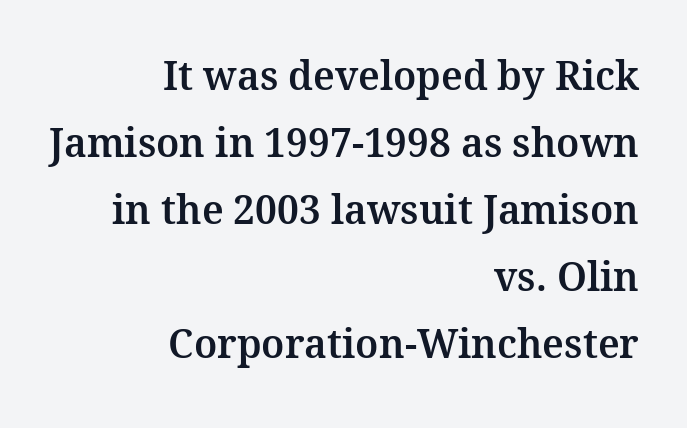
Note: serifs present on the glyphs. How are the letters spaced? Ordinarily, with no added tracking. Posture: straight, roman, zero tilt. One-word summary of the alignment: right. Varying glyph widths throughout — classic text-font behaviour. Clear beneath every line of the passage.
